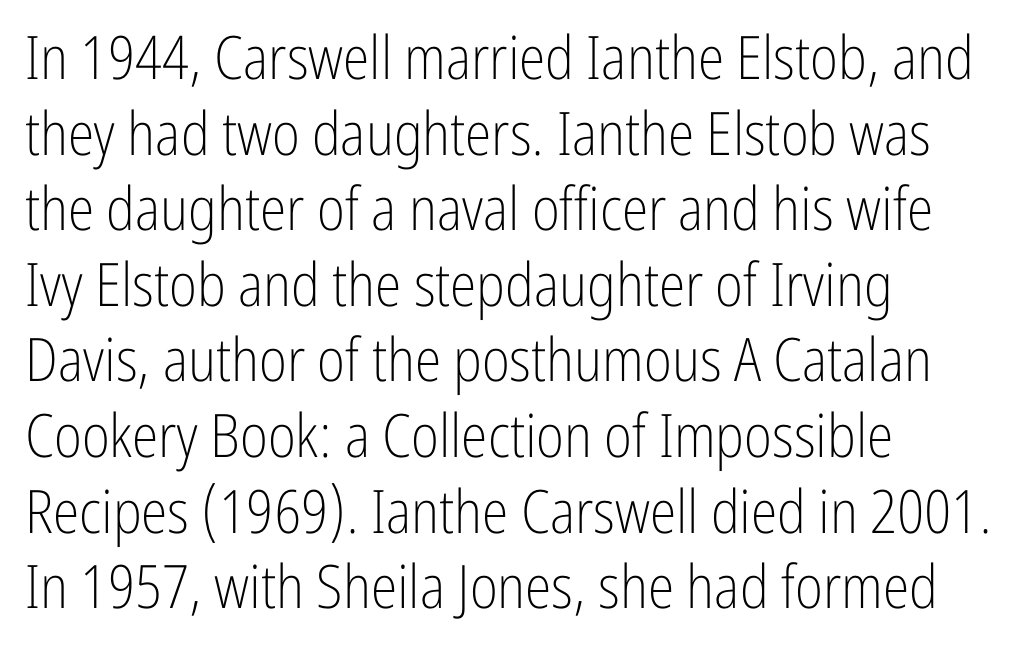
No extra ink here — the face is not bold. Reading down the column, the eye jumps a familiar distance to each next line. Every stem runs plumb, perpendicular to the baseline. This is sans-serif lettering, the kind often seen on screens and signage. Proportional: the letters do not fall into vertical columns. Check under the words: just untouched page.
